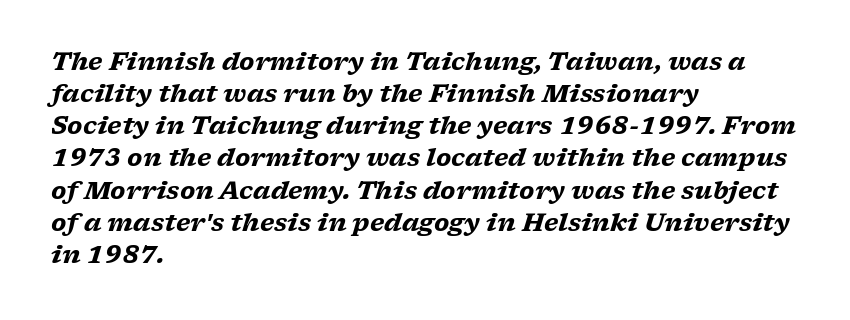
Q: Is the text bold? A: Yes.
Q: Is the text italic (slanted)? A: Yes, it leans right by about 17 degrees.
Q: Is the text underlined? A: No.
Q: How is the paragraph aligned? A: Left-aligned.
Q: Is the spacing between letters normal or unusually wide? A: Normal.
Q: Is the spacing between lines tight, normal or loose? A: Normal.
